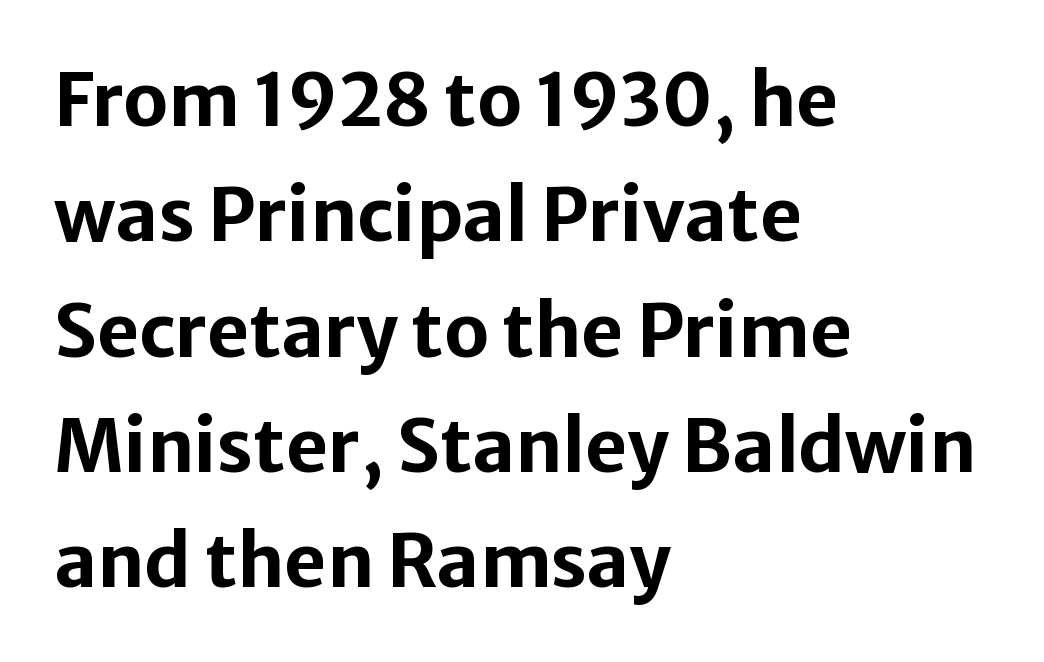
{"serif": "no", "italic": "no", "bold": "yes", "weight": "bold", "width": "normal", "stroke_contrast": "low", "x_height": "medium", "monospaced": "no", "underline": "no", "align": "left", "line_spacing": "normal", "line_spacing_ratio": 1.58, "letter_spacing": "normal", "letter_spacing_em": 0.0, "glyph_px": 73}
